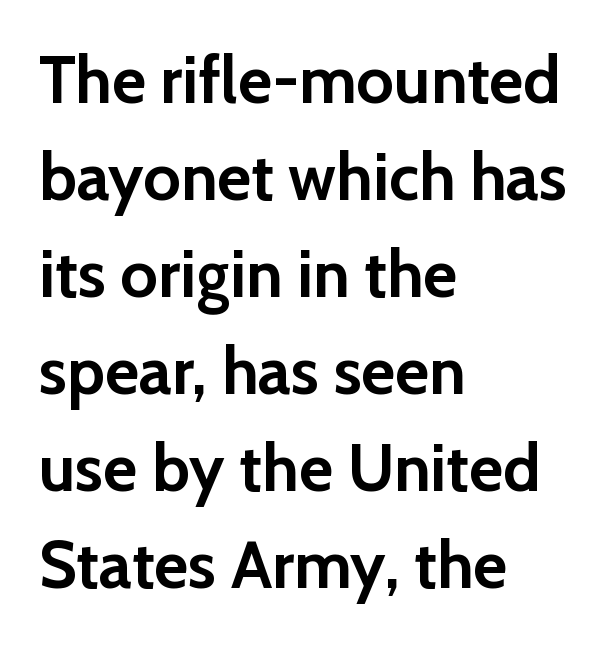
Compared with typical body copy, the letter spacing here is the same. The face used here is proportionally spaced, like ordinary book or web type. Students, this is bold: see how much ink each stroke carries. Only glyphs here, with clear space below each row. What kind of face is this? One without serifs — a sans.
